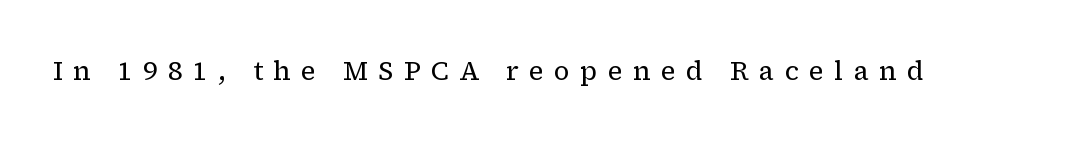
Q: Is the text bold? A: No.
Q: Is the text italic (slanted)? A: No, it is upright.
Q: Is the text underlined? A: No.
Q: Is the spacing between letters normal or unusually wide? A: Unusually wide.
